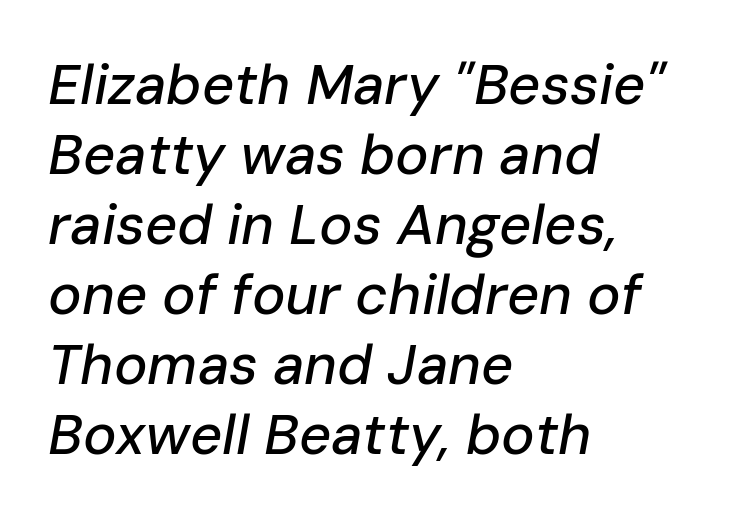
Spacing verdict: proportional, widths tailored to each character. The face used here is rendered with its standard letterfit. Evenly set lines give the paragraph a standard silhouette. The rag falls on the right side of this text block. Descenders are the only things crossing below the line.
